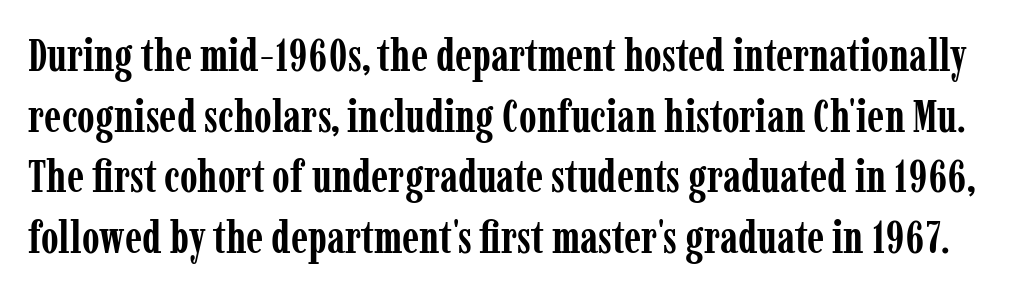
The vertical gap from one line to the next is medium. The passage shown is emphatically bold. Compared with typical body copy, the letter spacing here is the same. Descenders hang freely into open space. A roman cut, with each character standing at attention.
